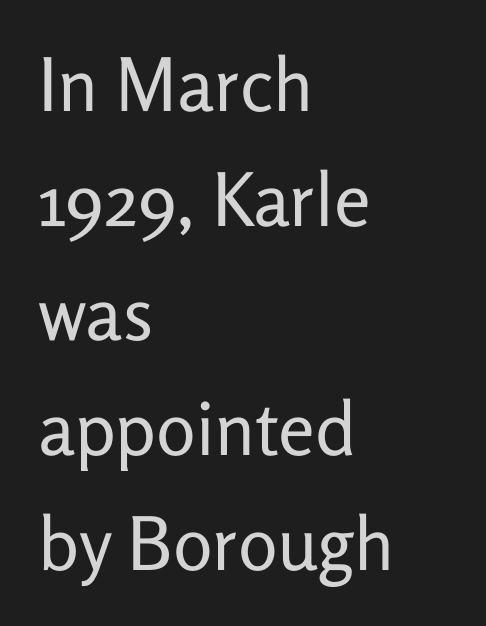
Q: Is the text bold? A: No.
Q: Is the text italic (slanted)? A: No, it is upright.
Q: Is the typeface a serif or a sans-serif typeface? A: Sans-serif.
Q: Is the text underlined? A: No.
Q: How is the paragraph aligned? A: Left-aligned.
Q: Is the spacing between letters normal or unusually wide? A: Normal.
Q: Is the spacing between lines tight, normal or loose? A: Normal.
Q: Width (condensed, normal, or wide)? A: Normal.
Q: Stroke contrast? A: Low.
Q: x-height? A: Medium.
Q: Monospaced? A: No.
